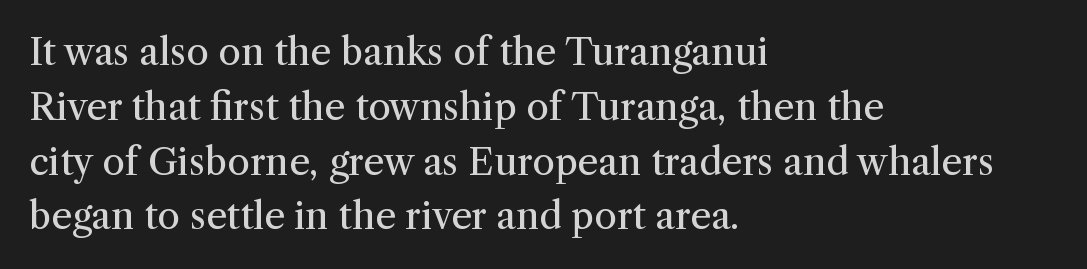
The image shows 37 px regular-weight serif type, upright; set left-aligned, normal line spacing (1.48x), normal letter spacing, not underlined; medium stroke contrast and a medium x-height.
